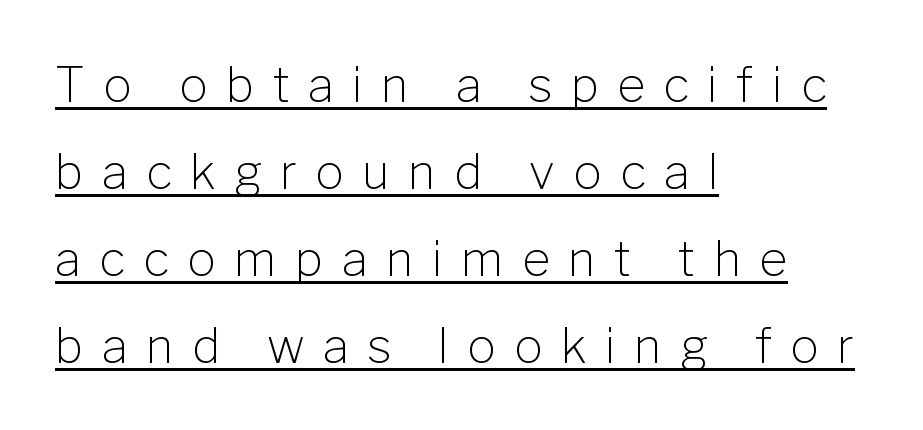
Beneath each row of characters lies a ruled line. No italicization has been applied; the sample stays upright. The typeface chosen for these lines omits serifs. Students, note that the glyphs here are deliberately spaced far apart. The weight tops out at a normal text grade. Teacher's note: observe the even left margin — that is flush-left alignment.
